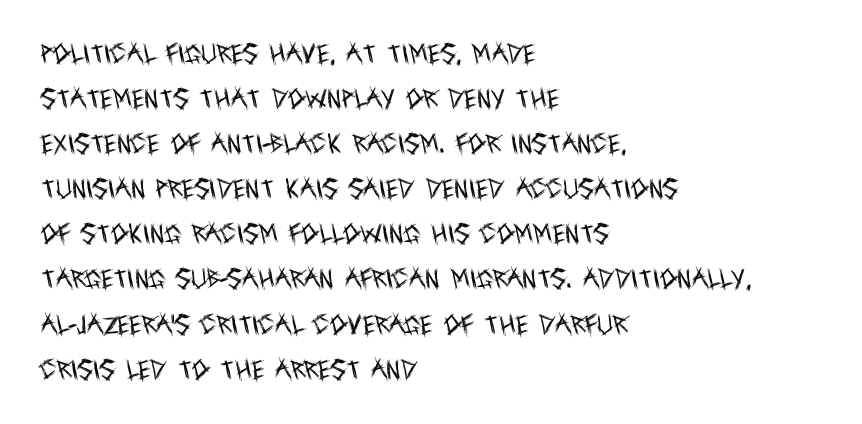
Q: Is the text bold? A: No.
Q: Is the text italic (slanted)? A: No, it is upright.
Q: Is the text underlined? A: No.
Q: How is the paragraph aligned? A: Left-aligned.
Q: Is the spacing between letters normal or unusually wide? A: Normal.
Q: Is the spacing between lines tight, normal or loose? A: Loose.
